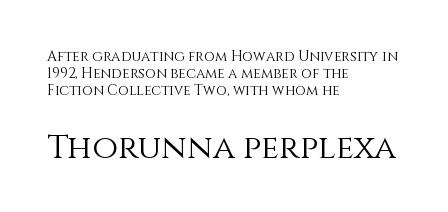
Q: Is the text bold? A: No.
Q: Is the text italic (slanted)? A: No, it is upright.
Q: Is the text underlined? A: No.
Q: How is the paragraph aligned? A: Left-aligned.
Q: Is the spacing between letters normal or unusually wide? A: Normal.
Q: Which block of text is set in a larger size, the first (top) or the second (bottom)? A: The second (bottom) one.
Q: Width (condensed, normal, or wide)? A: Normal.
Q: Stroke contrast? A: Medium.
Q: x-height? A: Large.
Q: Monospaced? A: No.
